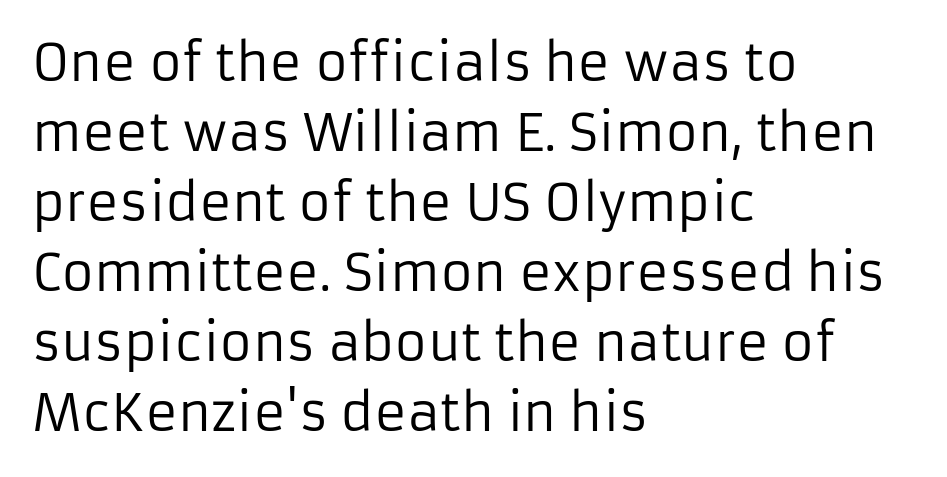
Q: Is the text bold? A: No.
Q: Is the text italic (slanted)? A: No, it is upright.
Q: Is the typeface a serif or a sans-serif typeface? A: Sans-serif.
Q: Is the text underlined? A: No.
Q: How is the paragraph aligned? A: Left-aligned.
Q: Is the spacing between letters normal or unusually wide? A: Normal.
Q: Is the spacing between lines tight, normal or loose? A: Normal.
Q: Width (condensed, normal, or wide)? A: Normal.
Q: Stroke contrast? A: Low.
Q: x-height? A: Medium.
Q: Monospaced? A: No.
